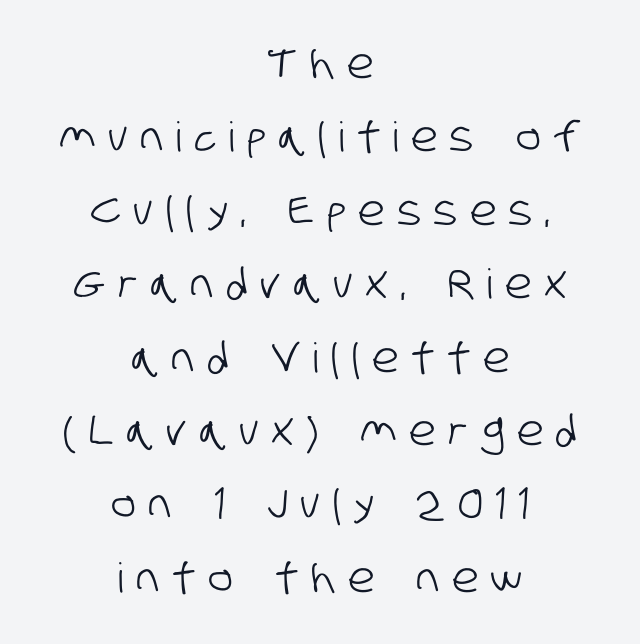
This rendering uses center alignment, leaving both contours irregular but symmetric. Letter spacing: wide. Descenders are the only things crossing below the line. Each letter keeps its own natural width here, so spacing adapts to shape. This sample uses a sans-serif face.
